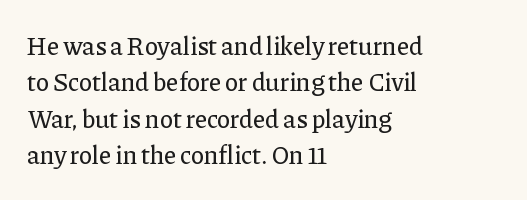
Plain, unruled lines of type. The type is set solid horizontally, with unmodified tracking. Tall strokes in this sample are plumb rather than angled. Regarding leading, the lines here are spaced in the standard way.
